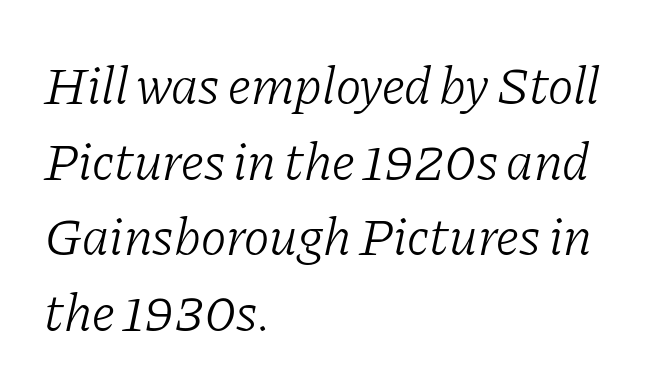
{"serif": "yes", "italic": "yes", "lean": "right", "slant_degrees": 11, "bold": "no", "weight": "light", "width": "normal", "stroke_contrast": "low", "x_height": "medium", "monospaced": "no", "underline": "no", "align": "left", "line_spacing": "normal", "line_spacing_ratio": 1.4, "letter_spacing": "normal", "letter_spacing_em": 0.0, "glyph_px": 54}
